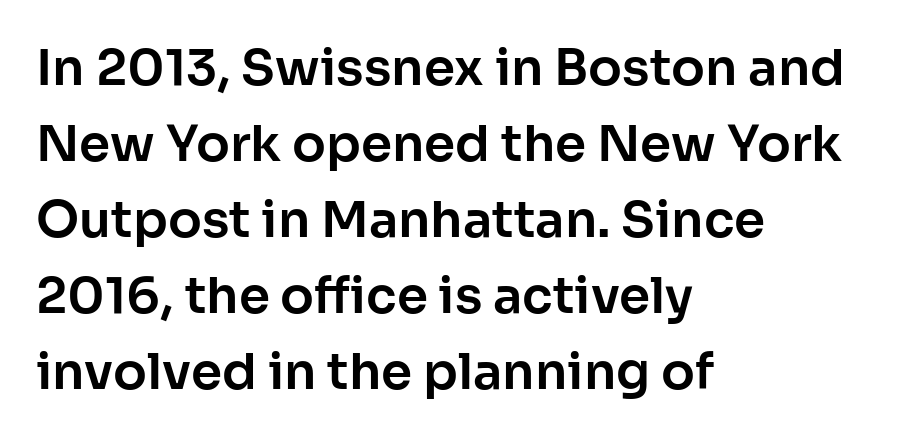
Q: Is the text italic (slanted)? A: No, it is upright.
Q: Is the typeface a serif or a sans-serif typeface? A: Sans-serif.
Q: Is the text underlined? A: No.
Q: How is the paragraph aligned? A: Left-aligned.
Q: Is the spacing between letters normal or unusually wide? A: Normal.
Q: Is the spacing between lines tight, normal or loose? A: Normal.
Q: Width (condensed, normal, or wide)? A: Normal.
Q: Stroke contrast? A: Low.
Q: x-height? A: Medium.
Q: Monospaced? A: No.
